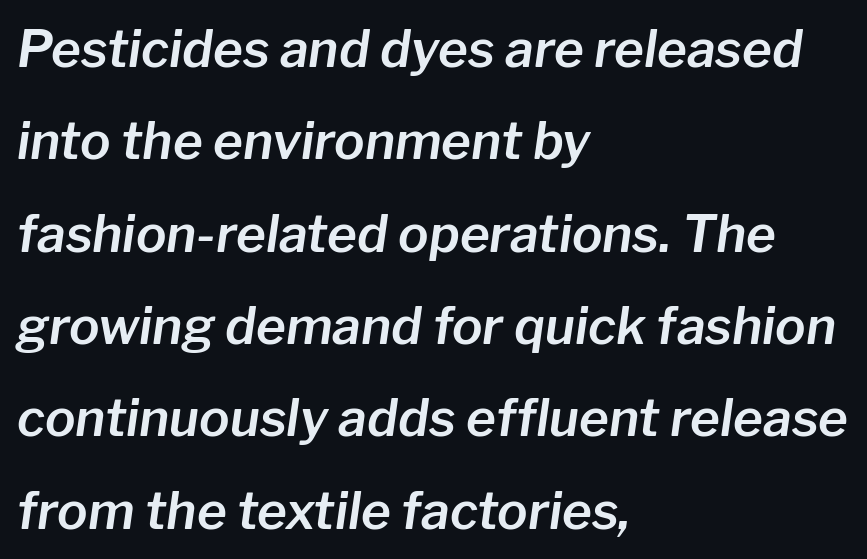
The image shows 51 px text type, italic (leaning right); set left-aligned, line spacing 1.81x, normal letter spacing, not underlined; low stroke contrast and a medium x-height.
